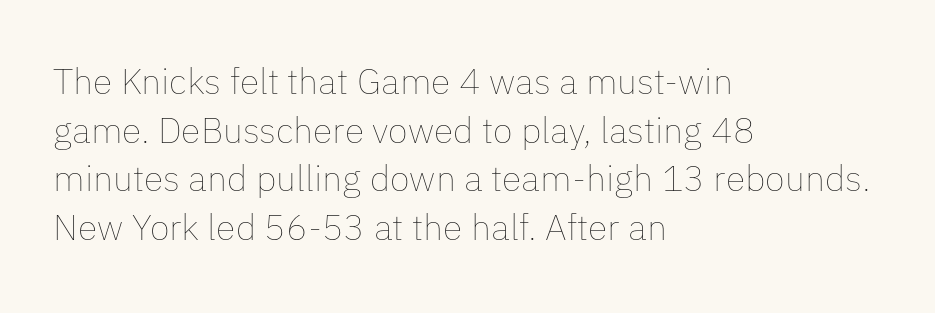
The image shows 36 px thin type, upright; set left-aligned, normal line spacing (1.35x), normal letter spacing, not underlined; low stroke contrast and a medium x-height.
